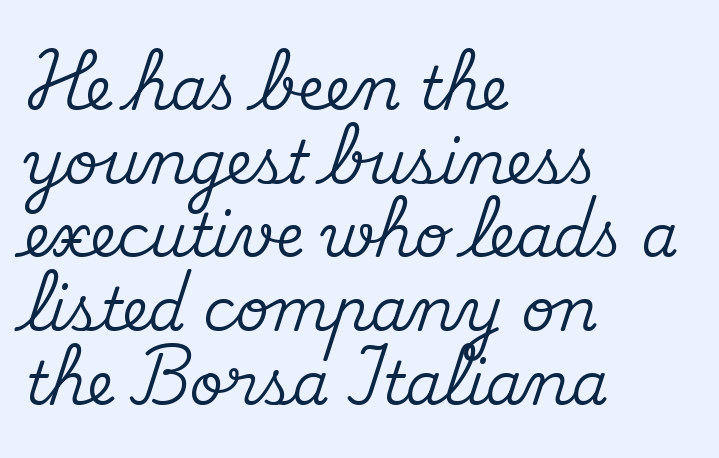
You could call the tracking neutral — neither tight nor loose. Think of a printed novel: that variable character pitch is what you see here. This sample uses a serif face.
